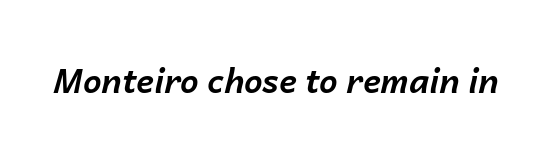
{"italic": "yes", "lean": "right", "slant_degrees": 14, "bold": "yes", "weight": "bold", "width": "normal", "stroke_contrast": "low", "x_height": "medium", "monospaced": "no", "underline": "no", "letter_spacing": "normal", "letter_spacing_em": 0.0, "glyph_px": 33}
